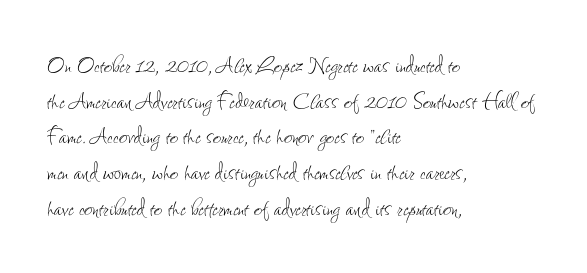
{"bold": "no", "weight": "thin", "width": "condensed", "stroke_contrast": "low", "x_height": "small", "monospaced": "no", "underline": "no", "align": "left", "line_spacing_ratio": 1.23, "letter_spacing": "normal", "letter_spacing_em": 0.0, "glyph_px": 29}
